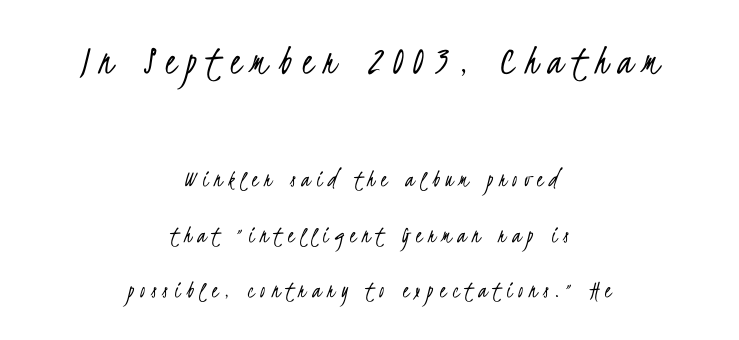
The image shows 43 px light, condensed sans-serif type; set centered, loose line spacing (2.21x), unusually wide letter spacing (+0.25 em), not underlined; the first (top) block is 1.72x larger; low stroke contrast and a small x-height.
